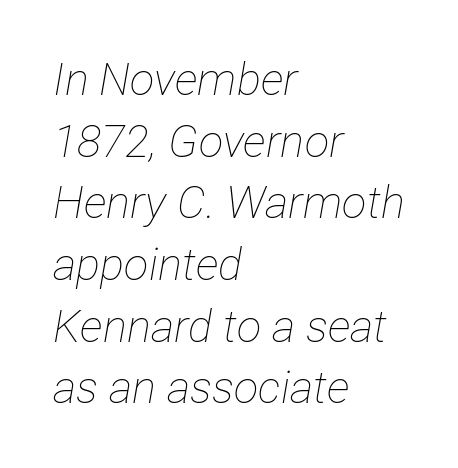
This block has exactly the height ordinary leading produces. The weight would be labelled regular, book, light, or lighter still. The passage shown is typed in a proportional face where columns would drift. Line beginnings align vertically; line endings do not. Emphasis-style slanted type is in use.
